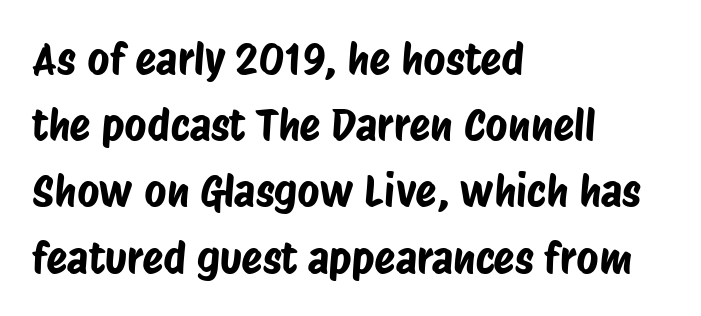
Q: Is the typeface a serif or a sans-serif typeface? A: Sans-serif.
Q: Is the text underlined? A: No.
Q: How is the paragraph aligned? A: Left-aligned.
Q: Is the spacing between letters normal or unusually wide? A: Normal.
Q: Is the spacing between lines tight, normal or loose? A: Normal.
Q: Width (condensed, normal, or wide)? A: Condensed.
Q: Stroke contrast? A: Low.
Q: x-height? A: Large.
Q: Monospaced? A: No.
